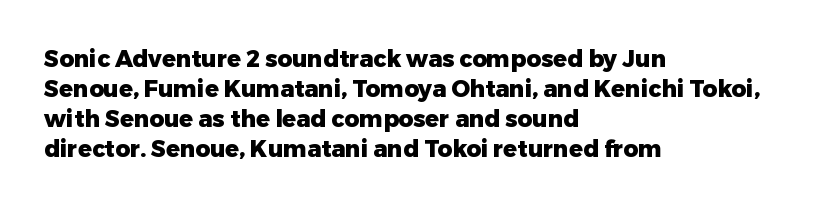
{"italic": "no", "bold": "yes", "underline": "no", "align": "left", "line_spacing": "normal", "line_spacing_ratio": 1.31, "letter_spacing": "normal", "letter_spacing_em": 0.0, "glyph_px": 23}
